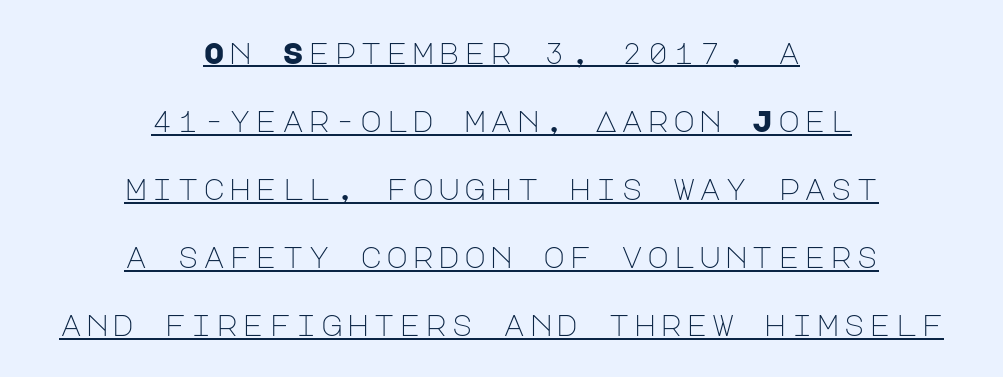
{"serif": "no", "italic": "no", "bold": "no", "weight": "light", "width": "normal", "stroke_contrast": "low", "x_height": "large", "underline": "yes", "align": "center", "line_spacing": "loose", "line_spacing_ratio": 2.27, "glyph_px": 30}
